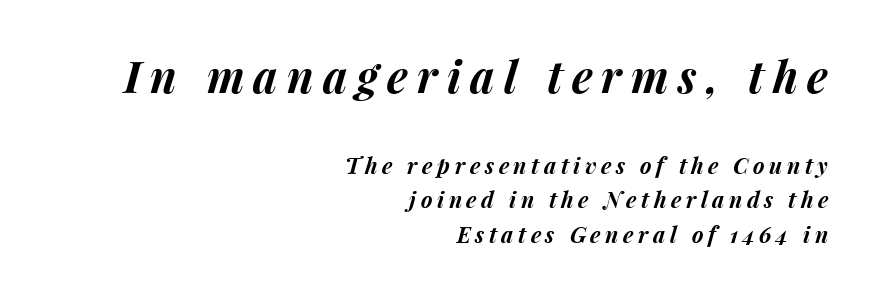
{"italic": "yes", "lean": "right", "slant_degrees": 15, "bold": "yes", "weight": "bold", "width": "normal", "stroke_contrast": "medium", "x_height": "medium", "monospaced": "no", "underline": "no", "align": "right", "line_spacing": "normal", "line_spacing_ratio": 1.58, "letter_spacing": "wide", "letter_spacing_em": 0.21, "larger_block": "first", "size_ratio": 2.0, "glyph_px": 44}
